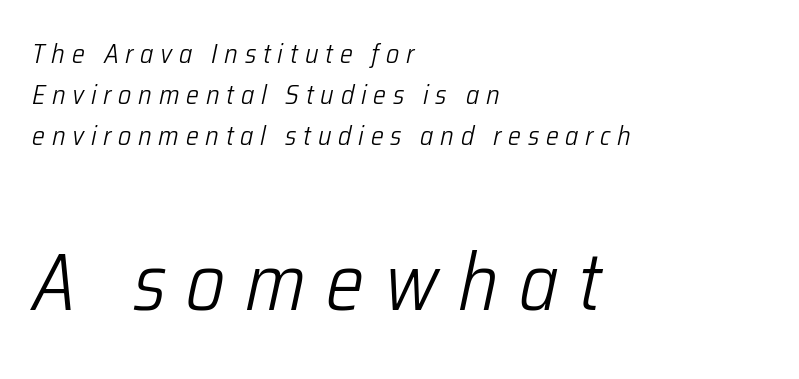
{"italic": "yes", "lean": "right", "slant_degrees": 12, "bold": "no", "weight": "light", "width": "condensed", "stroke_contrast": "low", "x_height": "medium", "monospaced": "no", "underline": "no", "align": "left", "line_spacing": "normal", "line_spacing_ratio": 1.52, "letter_spacing": "wide", "letter_spacing_em": 0.25, "larger_block": "second", "size_ratio": 2.96, "glyph_px": 80}
